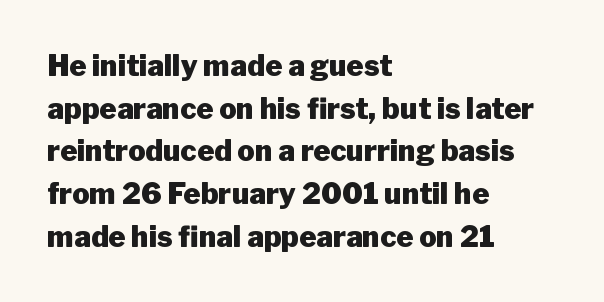
{"serif": "no", "italic": "no", "bold": "yes", "weight": "heavy", "width": "normal", "stroke_contrast": "low", "x_height": "medium", "monospaced": "no", "underline": "no", "align": "left", "line_spacing": "normal", "line_spacing_ratio": 1.47, "letter_spacing": "normal", "letter_spacing_em": 0.0, "glyph_px": 29}
